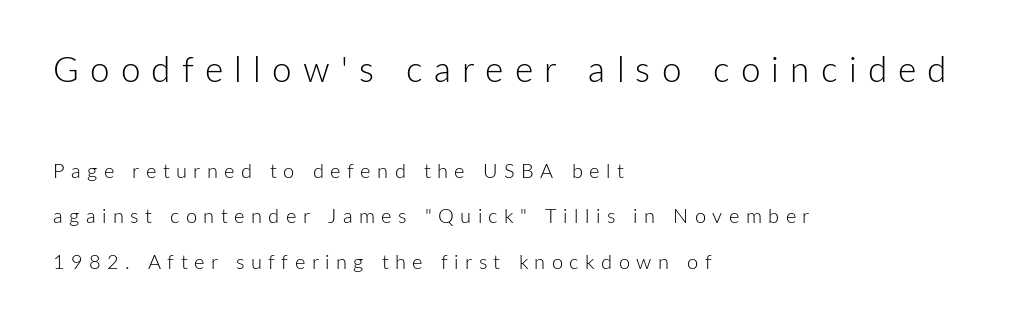
The image shows 35 px light sans-serif type, upright; set left-aligned, loose line spacing (2.28x), unusually wide letter spacing (+0.32 em), not underlined; the first (top) block is 1.75x larger; low stroke contrast and a medium x-height.
